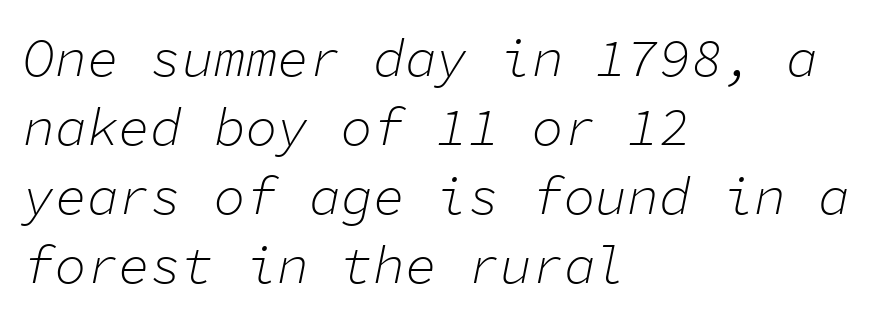
The image shows 53 px light type, italic (leaning right), monospaced; set left-aligned, normal line spacing (1.3x), normal letter spacing, not underlined; low stroke contrast and a medium x-height.
